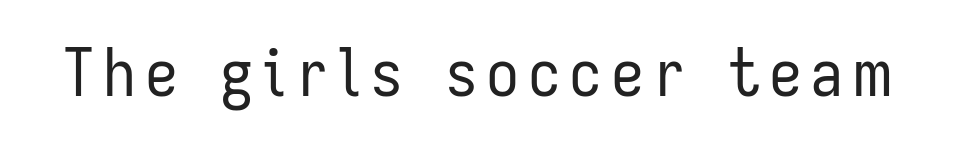
{"serif": "no", "italic": "no", "bold": "no", "weight": "regular", "width": "condensed", "stroke_contrast": "low", "x_height": "medium", "monospaced": "no", "underline": "no", "glyph_px": 66}
